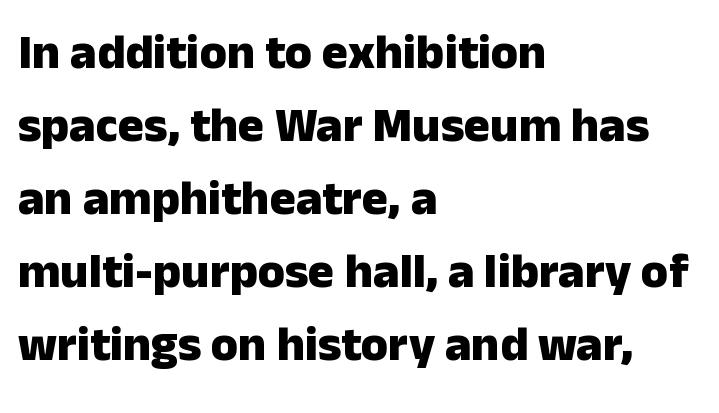
Bare-footed words on every line. Ordinary non-slanted type is in use. You can tell from the bare stems that sans-serif type was used. Typographic density is high because the face is bold. This rendering uses left alignment, leaving the right contour irregular.
